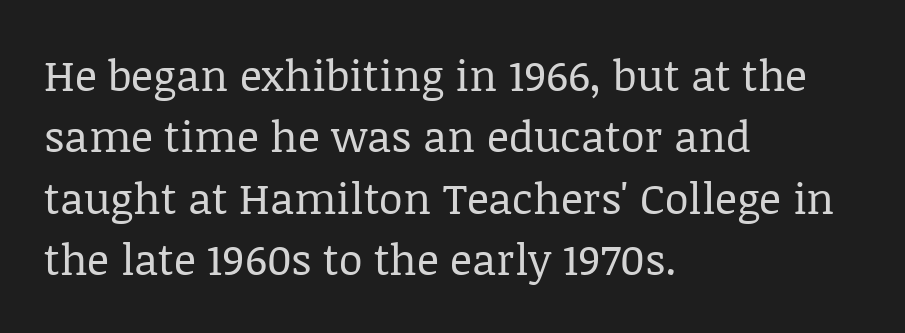
{"serif": "yes", "italic": "no", "bold": "no", "weight": "regular", "width": "normal", "stroke_contrast": "low", "x_height": "large", "monospaced": "no", "underline": "no", "align": "left", "line_spacing": "normal", "line_spacing_ratio": 1.43, "letter_spacing": "normal", "letter_spacing_em": 0.0, "glyph_px": 43}
